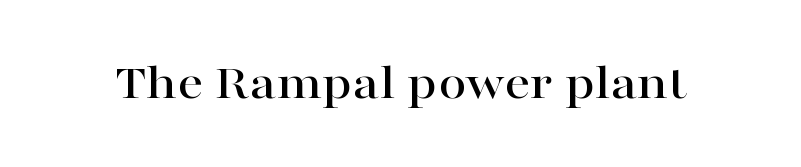
{"serif": "yes", "italic": "no", "width": "wide", "stroke_contrast": "high", "x_height": "medium", "monospaced": "no", "underline": "no", "letter_spacing": "normal", "letter_spacing_em": 0.0, "glyph_px": 51}
